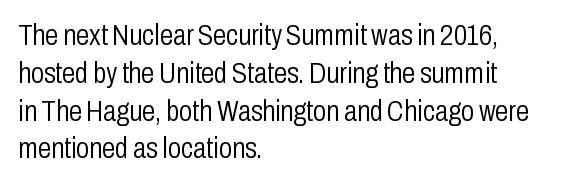
Q: Is the text bold? A: No.
Q: Is the text italic (slanted)? A: No, it is upright.
Q: Is the typeface a serif or a sans-serif typeface? A: Sans-serif.
Q: Is the text underlined? A: No.
Q: How is the paragraph aligned? A: Left-aligned.
Q: Is the spacing between letters normal or unusually wide? A: Normal.
Q: Is the spacing between lines tight, normal or loose? A: Normal.
Q: Width (condensed, normal, or wide)? A: Condensed.
Q: Stroke contrast? A: Low.
Q: x-height? A: Medium.
Q: Monospaced? A: No.
